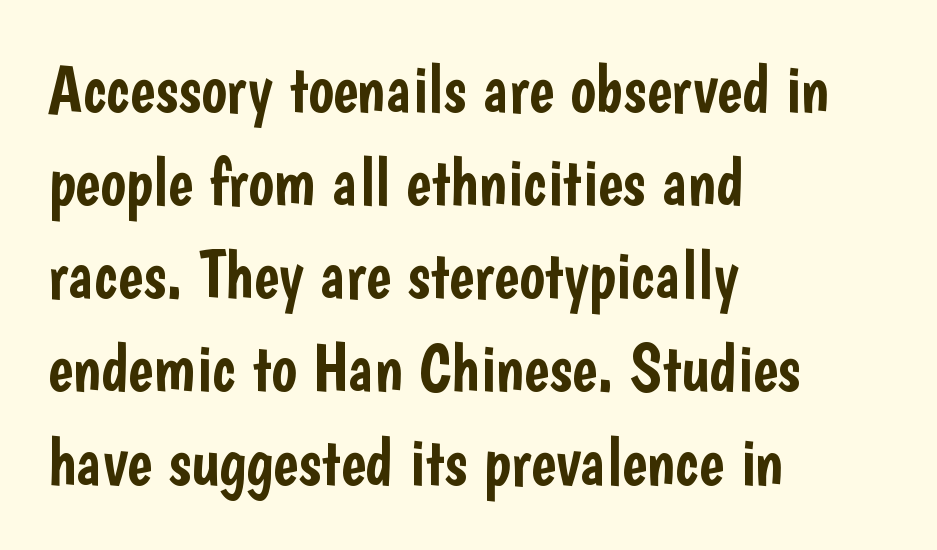
{"serif": "no", "italic": "no", "width": "condensed", "stroke_contrast": "low", "x_height": "medium", "monospaced": "no", "underline": "no", "align": "left", "line_spacing": "normal", "line_spacing_ratio": 1.39, "letter_spacing": "normal", "letter_spacing_em": 0.0, "glyph_px": 67}
